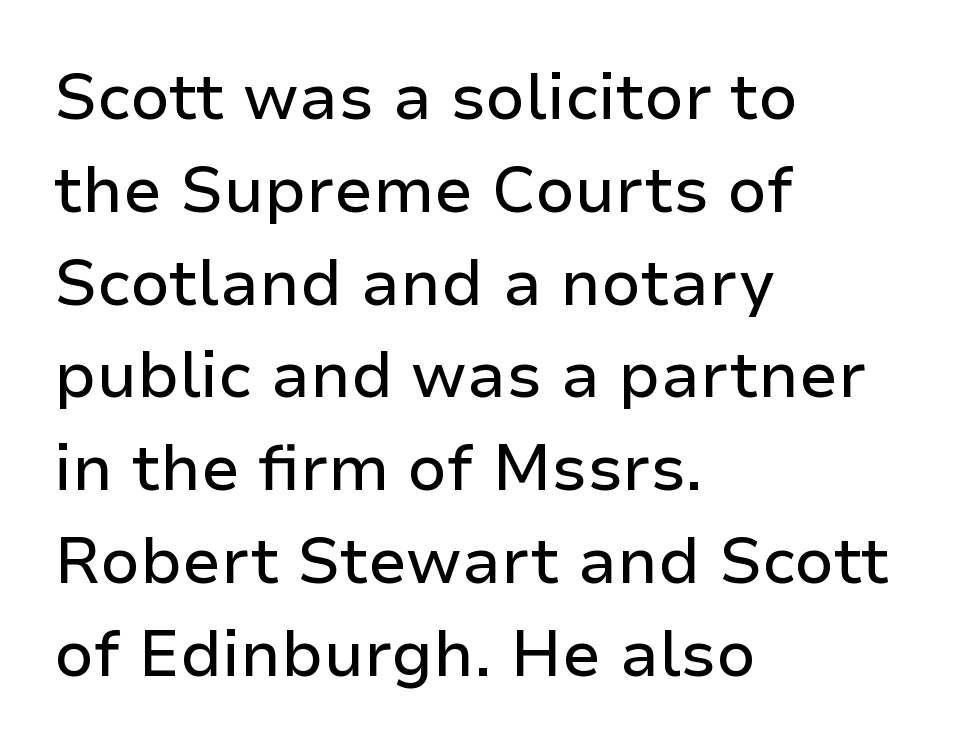
Q: Is the text italic (slanted)? A: No, it is upright.
Q: Is the typeface a serif or a sans-serif typeface? A: Sans-serif.
Q: Is the text underlined? A: No.
Q: How is the paragraph aligned? A: Left-aligned.
Q: Is the spacing between letters normal or unusually wide? A: Normal.
Q: Is the spacing between lines tight, normal or loose? A: Normal.
Q: Width (condensed, normal, or wide)? A: Normal.
Q: Stroke contrast? A: Low.
Q: x-height? A: Medium.
Q: Monospaced? A: No.
